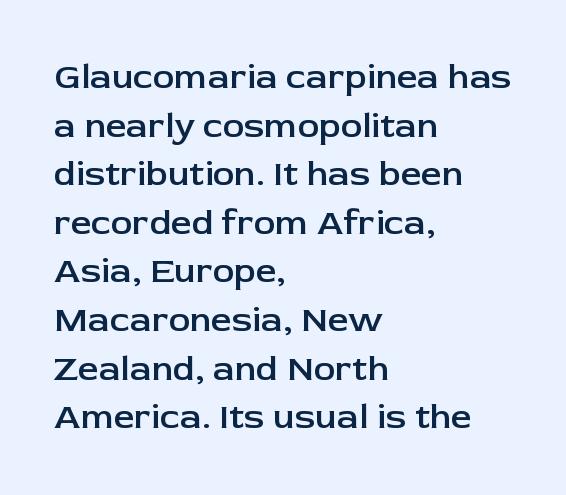
{"serif": "no", "italic": "no", "bold": "semi", "weight": "semibold", "width": "normal", "stroke_contrast": "low", "x_height": "medium", "monospaced": "no", "underline": "no", "align": "left", "line_spacing": "normal", "line_spacing_ratio": 1.35, "letter_spacing": "normal", "letter_spacing_em": 0.0, "glyph_px": 36}
